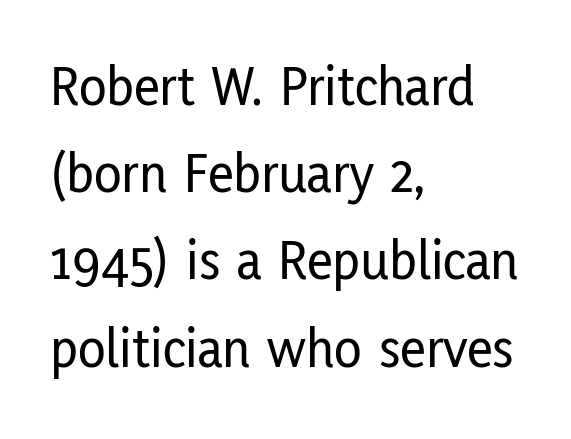
The image shows 57 px condensed sans-serif type, upright; set left-aligned, normal line spacing (1.53x), normal letter spacing, not underlined; low stroke contrast and a medium x-height.
